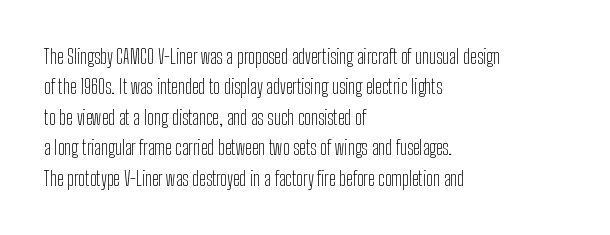
The image shows 20 px text type, upright; set left-aligned, normal line spacing (1.52x), normal letter spacing, not underlined.
